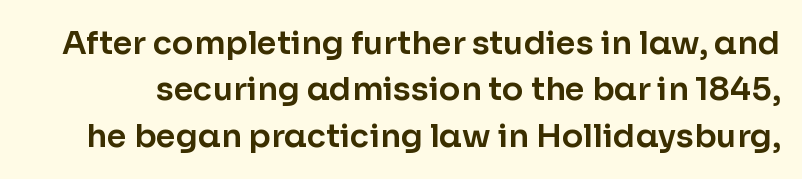
The image shows 32 px sans-serif type, upright; set normal line spacing (1.45x), normal letter spacing, not underlined; low stroke contrast and a medium x-height.
